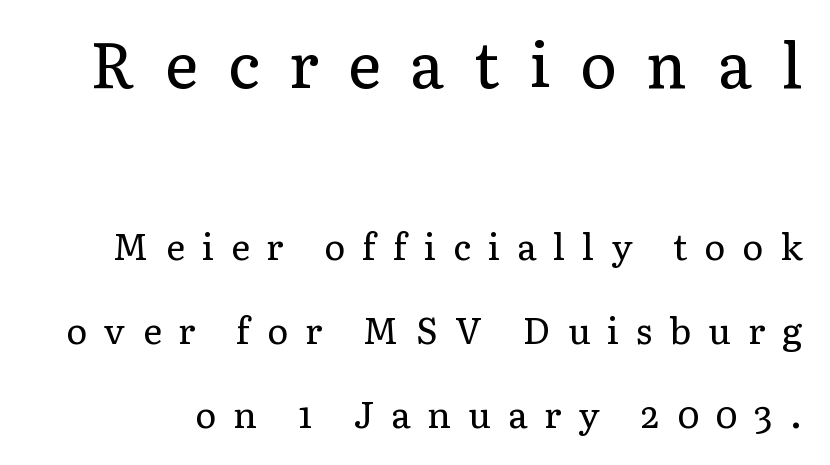
Posture: upright roman. The tracking reads as deliberately expanded to a designer's eye. Glance below the letters and you will spot only blank space. Whoever set this made the first block the dominant, larger element. The font is comparable to plain body text, perhaps lighter. Spacing verdict: proportional, widths tailored to each character.
